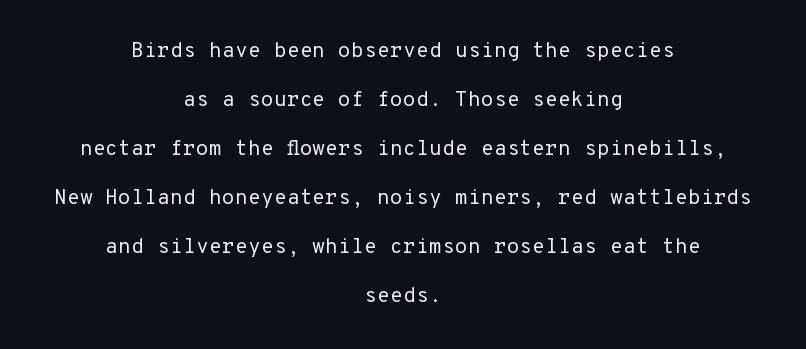
The letters stand upright; this is a roman face. Caption: multi-line text, centered on the measure. Check the space under the baseline: it is left empty. Weight: in the light-to-regular range. Interline gaps are noticeably wide in this sample. Honestly, the letter spacing is just normal — you wouldn't notice it.
